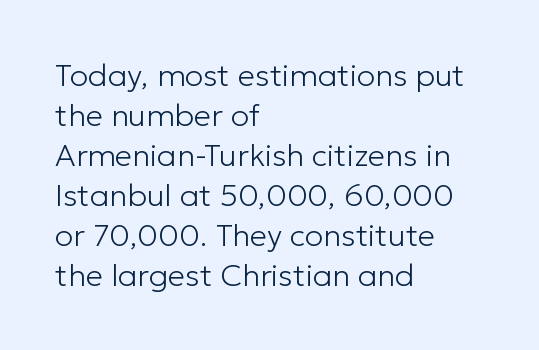
{"serif": "no", "italic": "no", "bold": "no", "weight": "light", "width": "normal", "stroke_contrast": "low", "x_height": "medium", "monospaced": "no", "underline": "no", "align": "left", "line_spacing": "normal", "line_spacing_ratio": 1.29, "letter_spacing": "normal", "letter_spacing_em": 0.0, "glyph_px": 31}
